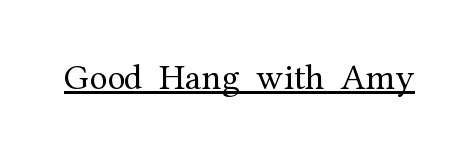
The image shows 36 px regular-weight serif type, upright; set normal letter spacing, underlined; medium stroke contrast and a medium x-height.
